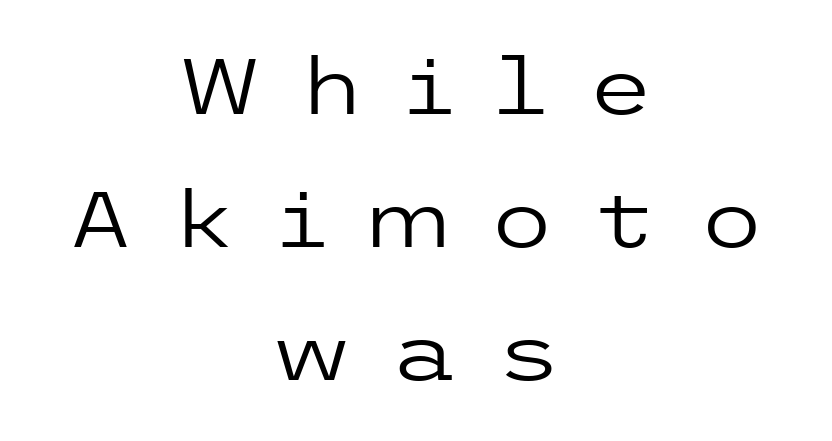
{"serif": "no", "italic": "no", "bold": "no", "weight": "regular", "width": "wide", "stroke_contrast": "low", "x_height": "medium", "underline": "no", "align": "center", "line_spacing_ratio": 1.73, "letter_spacing": "wide", "letter_spacing_em": 0.49, "glyph_px": 77}
